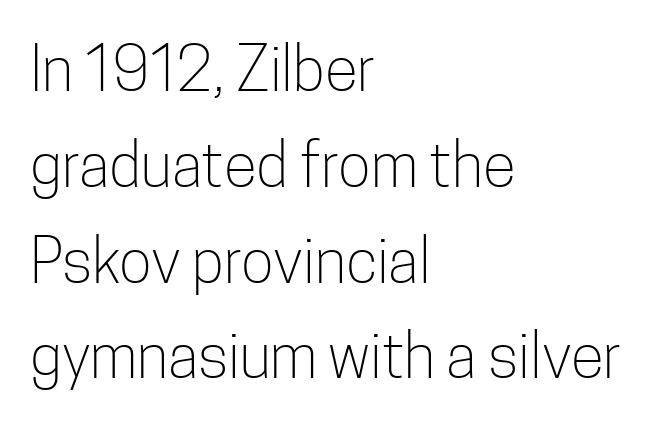
The image shows 61 px light, condensed sans-serif type, upright; set left-aligned, normal line spacing (1.57x), normal letter spacing, not underlined; low stroke contrast and a medium x-height.
